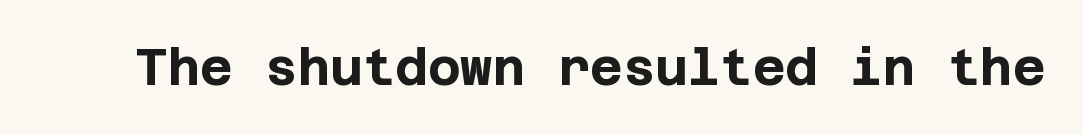
The image shows 50 px bold sans-serif type, upright; set normal letter spacing, not underlined; low stroke contrast and a large x-height.
